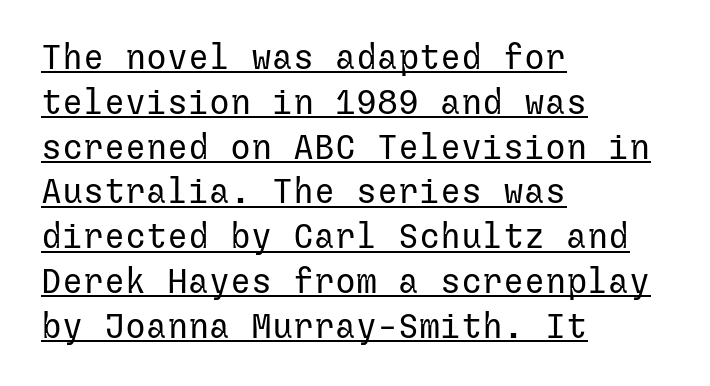
Q: Is the text bold? A: No.
Q: Is the text italic (slanted)? A: No, it is upright.
Q: Is the typeface a serif or a sans-serif typeface? A: Sans-serif.
Q: Is the text underlined? A: Yes.
Q: How is the paragraph aligned? A: Left-aligned.
Q: Is the spacing between letters normal or unusually wide? A: Normal.
Q: Is the spacing between lines tight, normal or loose? A: Normal.
Q: Width (condensed, normal, or wide)? A: Normal.
Q: Stroke contrast? A: Low.
Q: x-height? A: Medium.
